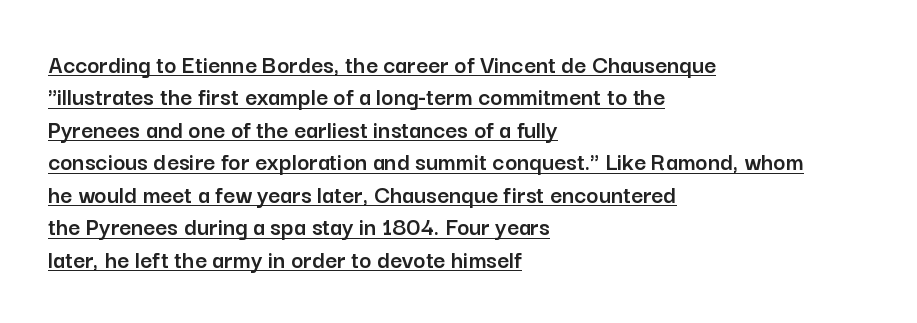
{"italic": "no", "underline": "yes", "align": "left", "line_spacing": "normal", "line_spacing_ratio": 1.25, "letter_spacing": "normal", "letter_spacing_em": 0.0, "glyph_px": 26}
